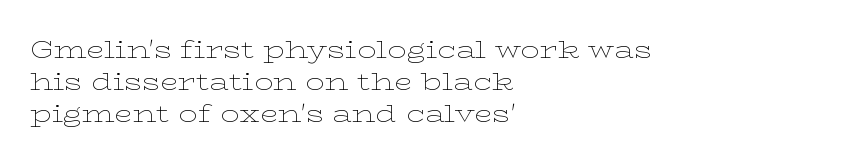
The image shows 24 px text type, upright; set left-aligned, normal line spacing (1.34x), normal letter spacing, not underlined.
